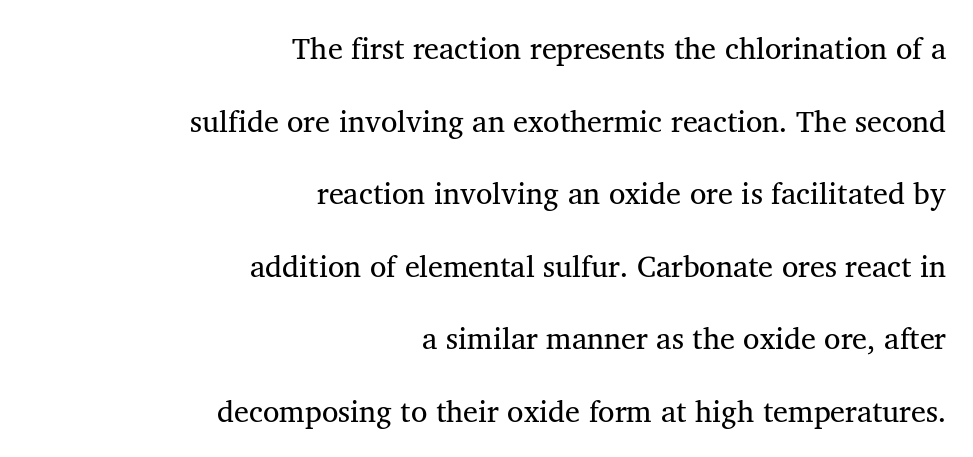
Q: Is the text italic (slanted)? A: No, it is upright.
Q: Is the typeface a serif or a sans-serif typeface? A: Serif.
Q: Is the text underlined? A: No.
Q: How is the paragraph aligned? A: Right-aligned.
Q: Is the spacing between letters normal or unusually wide? A: Normal.
Q: Is the spacing between lines tight, normal or loose? A: Loose.
Q: Width (condensed, normal, or wide)? A: Normal.
Q: Stroke contrast? A: Medium.
Q: x-height? A: Medium.
Q: Monospaced? A: No.
